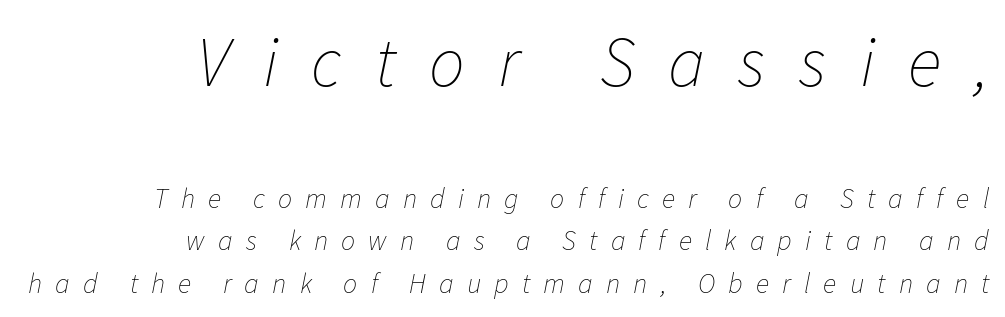
The image shows 71 px thin type, italic (leaning right); set right-aligned, normal line spacing (1.51x), unusually wide letter spacing (+0.47 em), not underlined; the first (top) block is 2.54x larger; low stroke contrast and a medium x-height.
